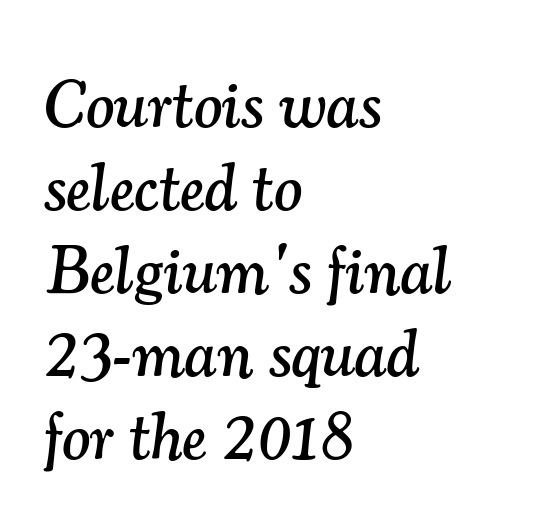
Q: Is the text italic (slanted)? A: Yes, it leans right by about 7 degrees.
Q: Is the typeface a serif or a sans-serif typeface? A: Serif.
Q: Is the text underlined? A: No.
Q: How is the paragraph aligned? A: Left-aligned.
Q: Is the spacing between letters normal or unusually wide? A: Normal.
Q: Width (condensed, normal, or wide)? A: Normal.
Q: Stroke contrast? A: Medium.
Q: x-height? A: Small.
Q: Monospaced? A: No.
